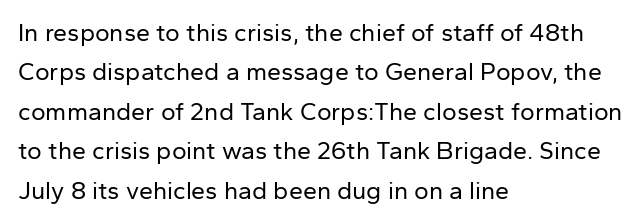
{"italic": "no", "bold": "no", "underline": "no", "align": "left", "line_spacing": "normal", "line_spacing_ratio": 1.58, "letter_spacing": "normal", "letter_spacing_em": 0.0, "glyph_px": 25}
